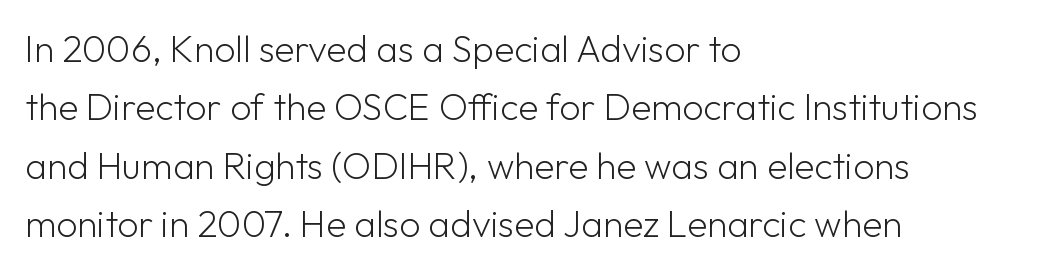
{"serif": "no", "italic": "no", "bold": "no", "weight": "light", "width": "normal", "stroke_contrast": "low", "x_height": "medium", "monospaced": "no", "underline": "no", "align": "left", "line_spacing": "normal", "line_spacing_ratio": 1.58, "letter_spacing": "normal", "letter_spacing_em": 0.0, "glyph_px": 37}
